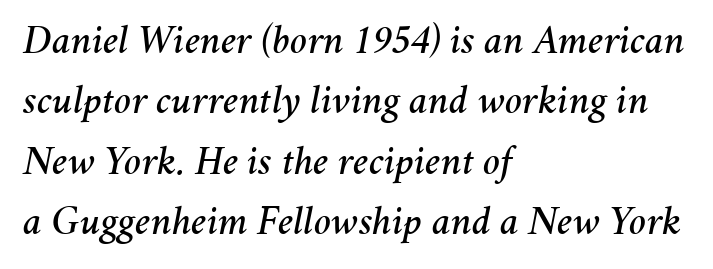
Q: Is the text italic (slanted)? A: Yes, it leans right by about 11 degrees.
Q: Is the text underlined? A: No.
Q: How is the paragraph aligned? A: Left-aligned.
Q: Is the spacing between letters normal or unusually wide? A: Normal.
Q: Is the spacing between lines tight, normal or loose? A: Normal.
Q: Width (condensed, normal, or wide)? A: Normal.
Q: Stroke contrast? A: Medium.
Q: x-height? A: Medium.
Q: Monospaced? A: No.
